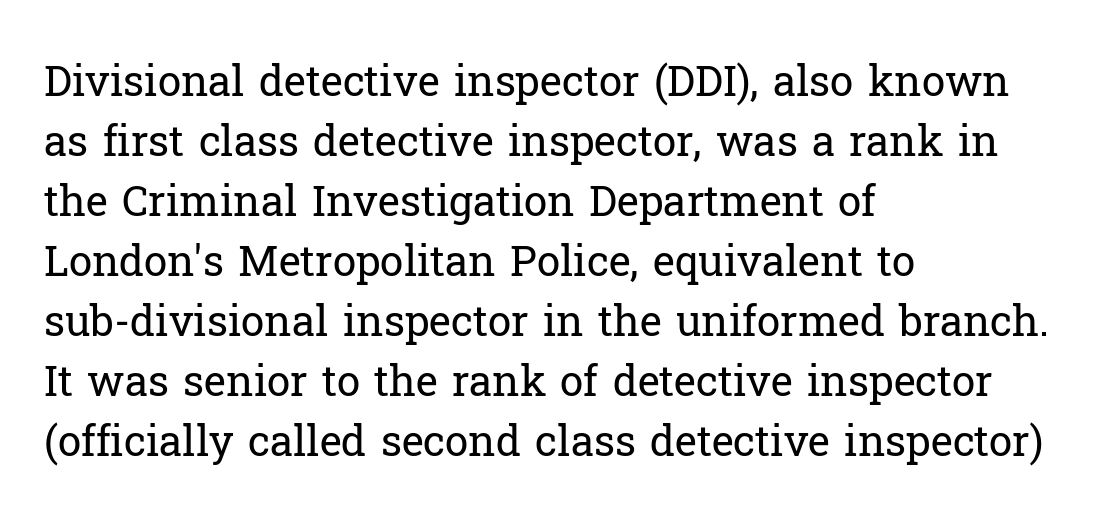
Style check: upright. Interline gaps are of average width in this sample. Look at the tracking — it's just the regular setting, nothing added. Which margin do the lines hug? The left one — the right edge is uneven. The weight tops out at a normal text grade. Spacing verdict: proportional, widths tailored to each character.
